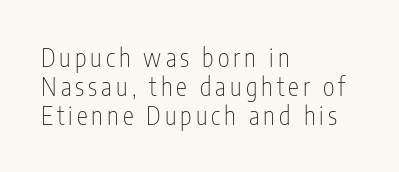
It's the straight-up-and-down kind of type. The typesetter chose a ragged-right arrangement here. Weight: not bold — regular or lighter. Quick note: underline off.
